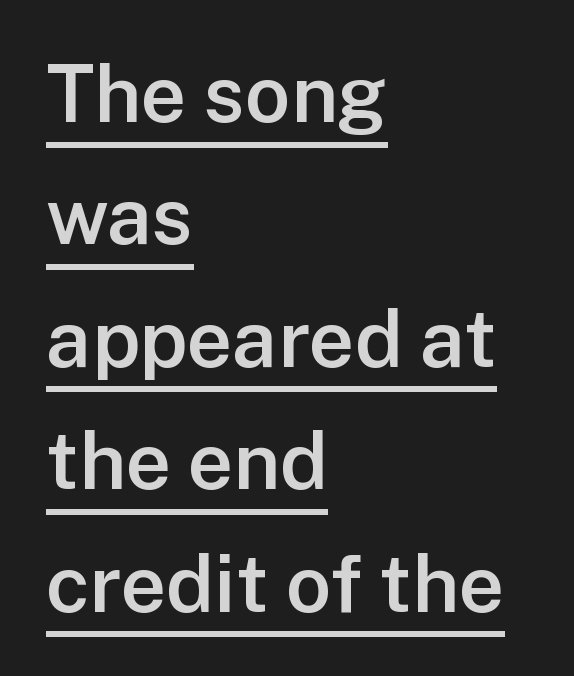
Q: Is the text bold? A: Semi-bold.
Q: Is the text italic (slanted)? A: No, it is upright.
Q: Is the typeface a serif or a sans-serif typeface? A: Sans-serif.
Q: Is the text underlined? A: Yes.
Q: How is the paragraph aligned? A: Left-aligned.
Q: Is the spacing between letters normal or unusually wide? A: Normal.
Q: Is the spacing between lines tight, normal or loose? A: Normal.
Q: Width (condensed, normal, or wide)? A: Normal.
Q: Stroke contrast? A: Low.
Q: x-height? A: Medium.
Q: Monospaced? A: No.
